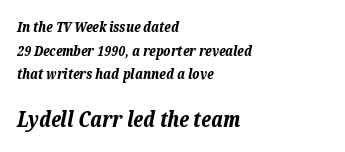
Q: Is the text bold? A: Yes.
Q: Is the text italic (slanted)? A: Yes, it leans right by about 12 degrees.
Q: Is the text underlined? A: No.
Q: How is the paragraph aligned? A: Left-aligned.
Q: Is the spacing between letters normal or unusually wide? A: Normal.
Q: Is the spacing between lines tight, normal or loose? A: Normal.
Q: Which block of text is set in a larger size, the first (top) or the second (bottom)? A: The second (bottom) one.
